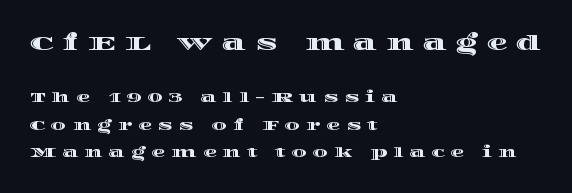
{"italic": "no", "underline": "no", "align": "left", "line_spacing": "loose", "line_spacing_ratio": 1.97, "letter_spacing": "wide", "letter_spacing_em": 0.42, "larger_block": "first", "size_ratio": 1.5, "glyph_px": 21}
